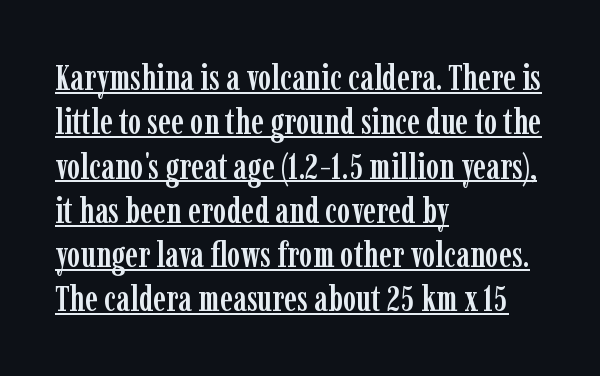
The image shows 36 px condensed serif type, upright; set left-aligned, line spacing 1.23x, normal letter spacing, underlined; low stroke contrast and a medium x-height.
